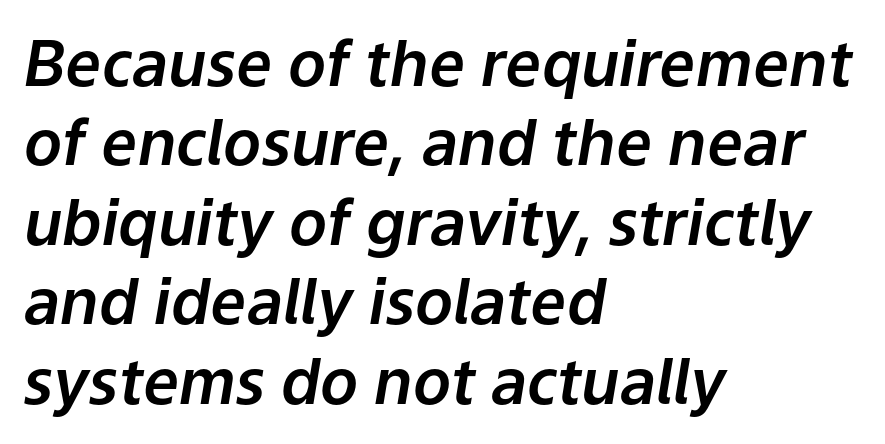
Left-aligned paragraph, ragged on the right. Is this a fixed-width face? No — the glyphs have proportional, varying widths. Inter-character spacing is left at the font's built-in metrics. The axis of the letterforms is tilted away from vertical. The area under the type is left untouched.
